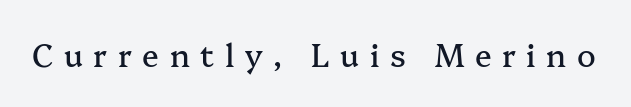
The image shows 31 px serif type, upright; set unusually wide letter spacing (+0.34 em), not underlined; medium stroke contrast and a medium x-height.
